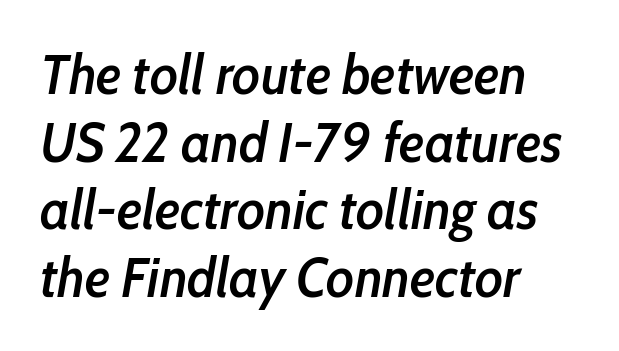
{"italic": "yes", "lean": "right", "slant_degrees": 10, "bold": "semi", "weight": "semibold", "width": "condensed", "stroke_contrast": "low", "x_height": "medium", "monospaced": "no", "underline": "no", "align": "left", "line_spacing_ratio": 1.23, "letter_spacing": "normal", "letter_spacing_em": 0.0, "glyph_px": 55}
